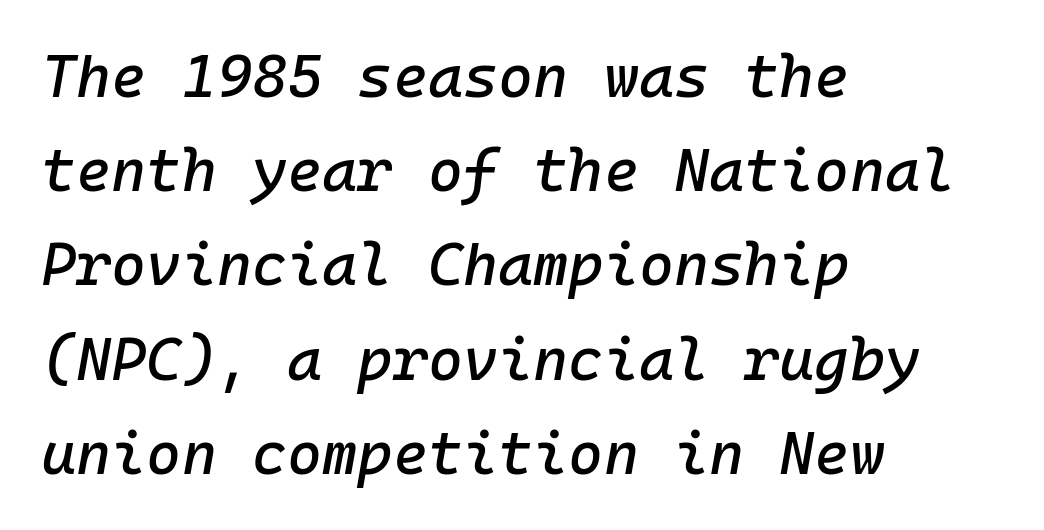
Q: Is the text italic (slanted)? A: Yes, it leans right by about 10 degrees.
Q: Is the text underlined? A: No.
Q: How is the paragraph aligned? A: Left-aligned.
Q: Is the spacing between letters normal or unusually wide? A: Normal.
Q: Is the spacing between lines tight, normal or loose? A: Normal.
Q: Width (condensed, normal, or wide)? A: Normal.
Q: Stroke contrast? A: Low.
Q: x-height? A: Medium.
Q: Monospaced? A: Yes.
